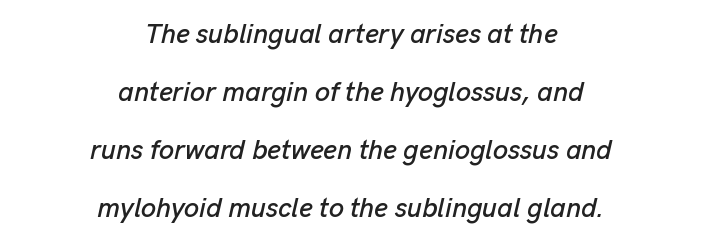
Q: Is the text italic (slanted)? A: Yes, it leans right by about 13 degrees.
Q: Is the text underlined? A: No.
Q: How is the paragraph aligned? A: Centered.
Q: Is the spacing between letters normal or unusually wide? A: Normal.
Q: Is the spacing between lines tight, normal or loose? A: Loose.
